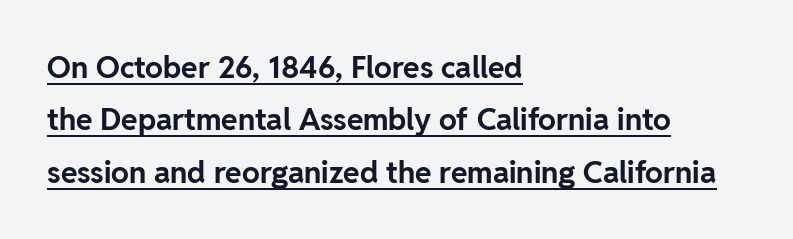
The image shows 30 px bold sans-serif type, upright; set left-aligned, line spacing 1.75x, normal letter spacing, underlined; low stroke contrast and a medium x-height.
